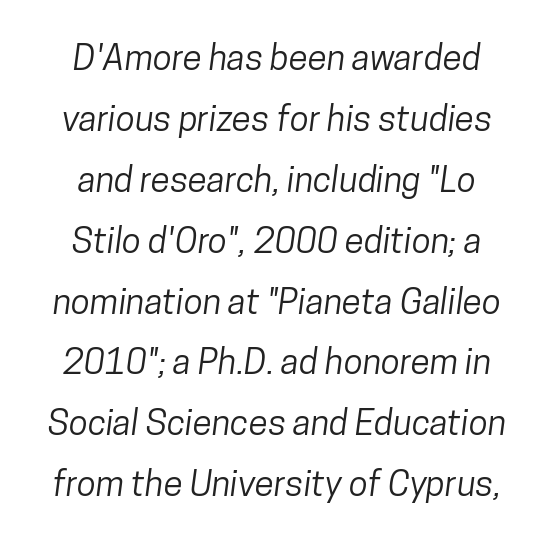
The image shows 35 px condensed sans-serif type; set line spacing 1.74x, normal letter spacing, not underlined; low stroke contrast and a medium x-height.
